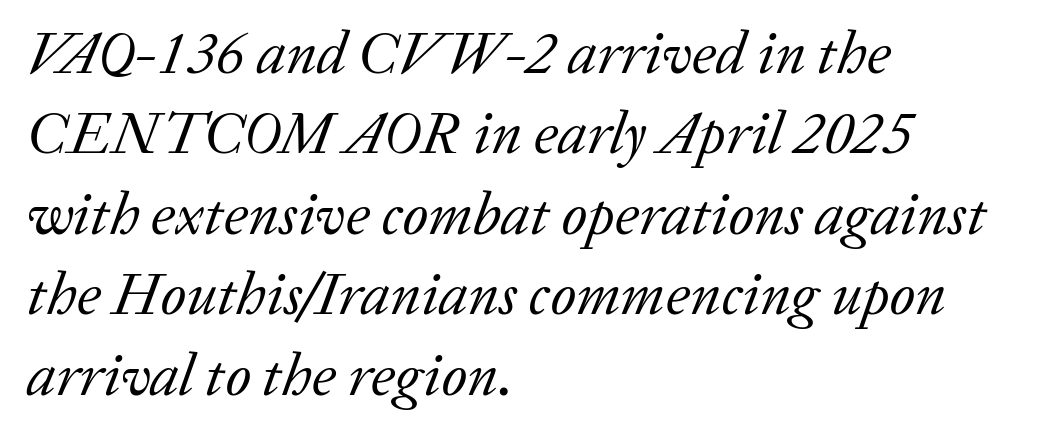
{"serif": "yes", "italic": "yes", "lean": "right", "slant_degrees": 20, "bold": "no", "weight": "regular", "width": "normal", "stroke_contrast": "low", "x_height": "medium", "monospaced": "no", "underline": "no", "align": "left", "line_spacing": "normal", "line_spacing_ratio": 1.34, "letter_spacing": "normal", "letter_spacing_em": 0.0, "glyph_px": 60}
